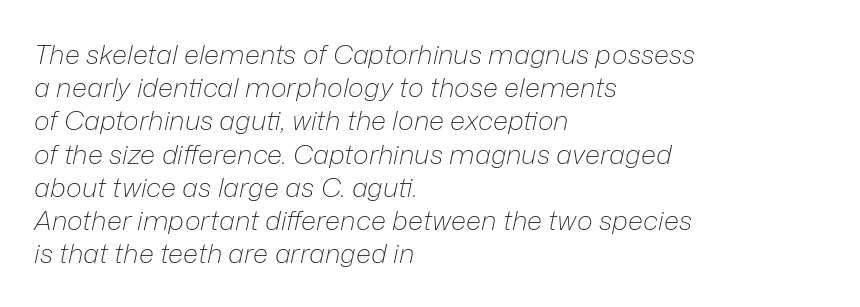
Q: Is the text bold? A: No.
Q: Is the text italic (slanted)? A: Yes, it leans right by about 12 degrees.
Q: Is the text underlined? A: No.
Q: How is the paragraph aligned? A: Left-aligned.
Q: Is the spacing between letters normal or unusually wide? A: Normal.
